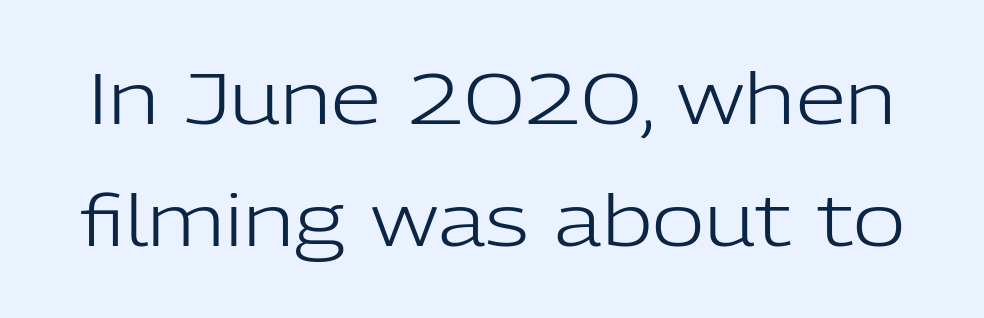
Q: Is the text bold? A: No.
Q: Is the text italic (slanted)? A: No, it is upright.
Q: Is the typeface a serif or a sans-serif typeface? A: Sans-serif.
Q: Is the text underlined? A: No.
Q: Is the spacing between letters normal or unusually wide? A: Normal.
Q: Is the spacing between lines tight, normal or loose? A: Normal.
Q: Width (condensed, normal, or wide)? A: Normal.
Q: Stroke contrast? A: Low.
Q: x-height? A: Medium.
Q: Monospaced? A: No.
